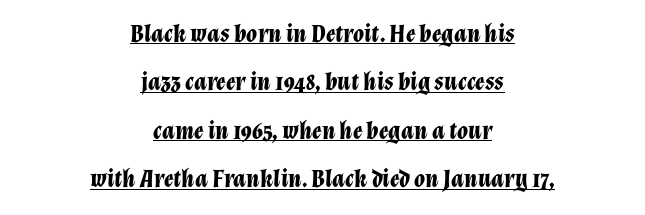
{"italic": "yes", "lean": "right", "slant_degrees": 12, "bold": "yes", "underline": "yes", "align": "center", "line_spacing": "loose", "line_spacing_ratio": 1.94, "letter_spacing": "normal", "letter_spacing_em": 0.0, "glyph_px": 25}
